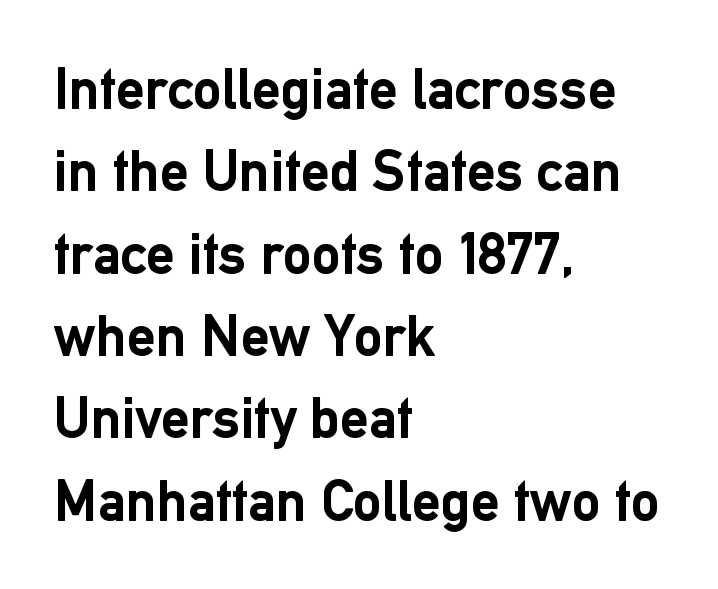
Ascenders rise straight up at ninety degrees. The face used here is proportionally spaced, like ordinary book or web type. Bare-footed words on every line. Note: no serifs on the glyphs. The passage shown is emphatically bold.
